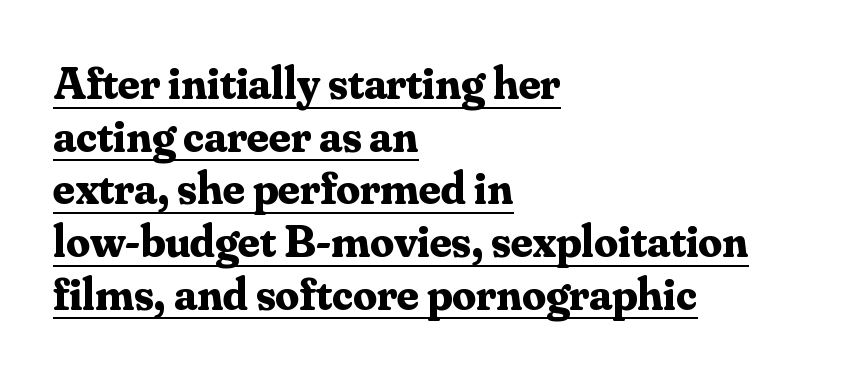
{"serif": "yes", "italic": "no", "bold": "yes", "weight": "bold", "width": "normal", "stroke_contrast": "medium", "x_height": "small", "monospaced": "no", "underline": "yes", "align": "left", "line_spacing": "tight", "line_spacing_ratio": 1.12, "letter_spacing": "normal", "letter_spacing_em": 0.0, "glyph_px": 47}
